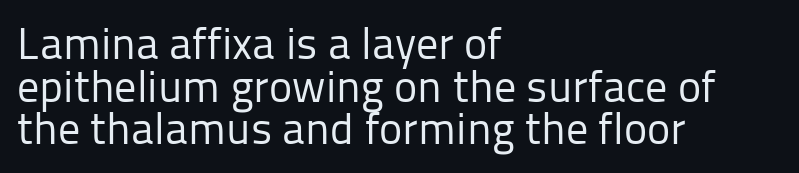
Line spacing here is tight. This is the regular roman posture of the typeface. Bold? No — there's no thickening of the strokes. Horizontal alignment here is leftward, the default for most running prose.
